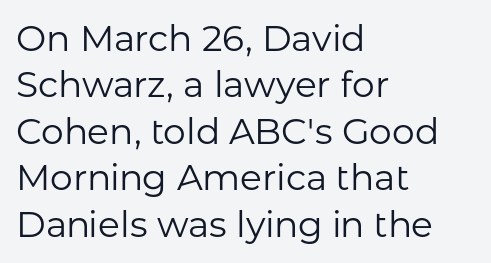
The image shows 36 px regular-weight sans-serif type, upright; set left-aligned, normal line spacing (1.29x), normal letter spacing, not underlined; low stroke contrast and a medium x-height.
